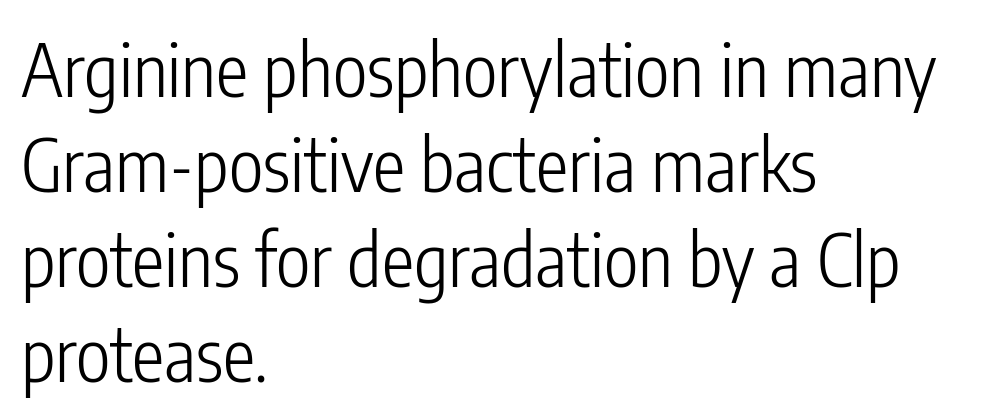
This is roman type, the default non-slanted kind. Tracking here is standard; glyphs follow each other at the usual distance. Leading: standard. You could not count columns in this text — the font is proportionally spaced. Ink coverage per letter is moderate at most.
